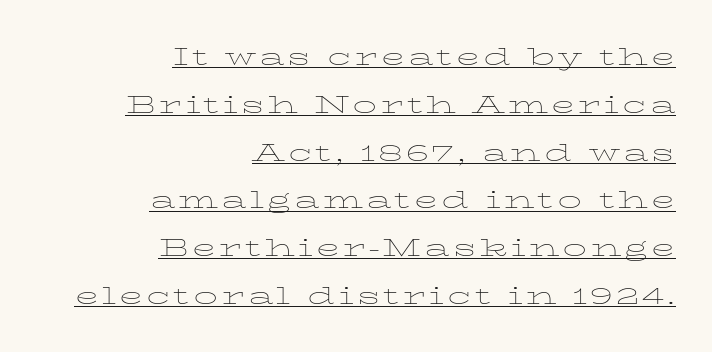
The image shows 24 px text type, upright; set right-aligned, loose line spacing (1.99x), underlined.
